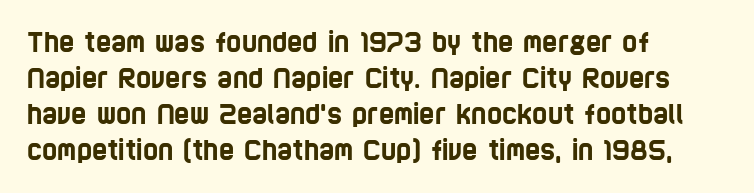
The image shows 26 px text type; set left-aligned, normal line spacing (1.38x), normal letter spacing, not underlined.
